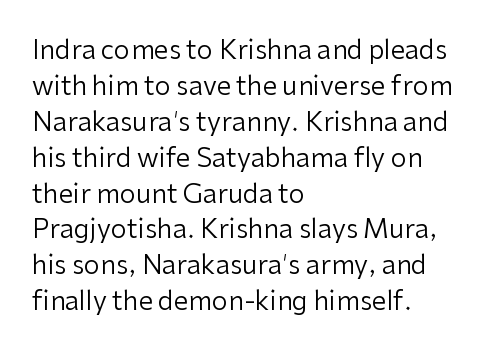
Q: Is the text bold? A: No.
Q: Is the text italic (slanted)? A: No, it is upright.
Q: Is the text underlined? A: No.
Q: How is the paragraph aligned? A: Left-aligned.
Q: Is the spacing between letters normal or unusually wide? A: Normal.
Q: Is the spacing between lines tight, normal or loose? A: Normal.
